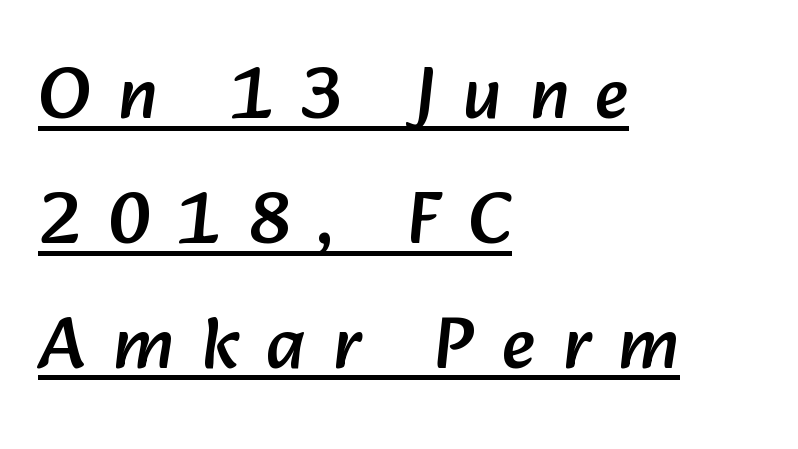
Compared with undecorated copy, this sample adds a rule below the words. The glyphs in this specimen are sans serif. The ragged edge is on the right, which tells us the setting is flush left. Here the glyphs are tracked loosely, breaking word shapes into spaced letters. Character widths vary here, with narrow letters taking less room than wide ones.
